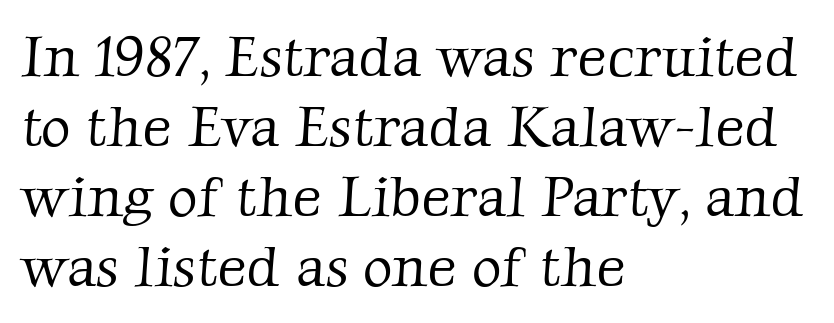
Character widths vary here, with narrow letters taking less room than wide ones. Stroke thickness stays within the range of a standard reading face or lighter. Classification — serif. Observe the ordinary spacing: letters are neighbours, not strangers. Does the copy run flush right? No — it runs flush left.
